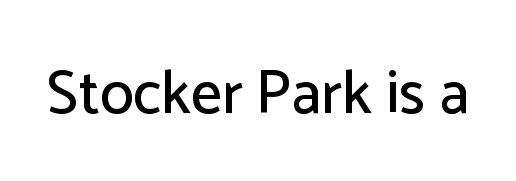
Characters follow at the spacing the type designer built in. This sample uses an upright cut, with every glyph sitting square on the baseline. I'd call this a sans setting — the letters go barefoot. This sample has the flowing, uneven cadence of proportional lettering. The specimen omits any rule beneath the text block's lines.
